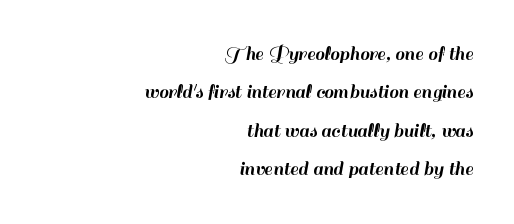
The image shows 21 px text type; set right-aligned, line spacing 1.83x, normal letter spacing, not underlined.
